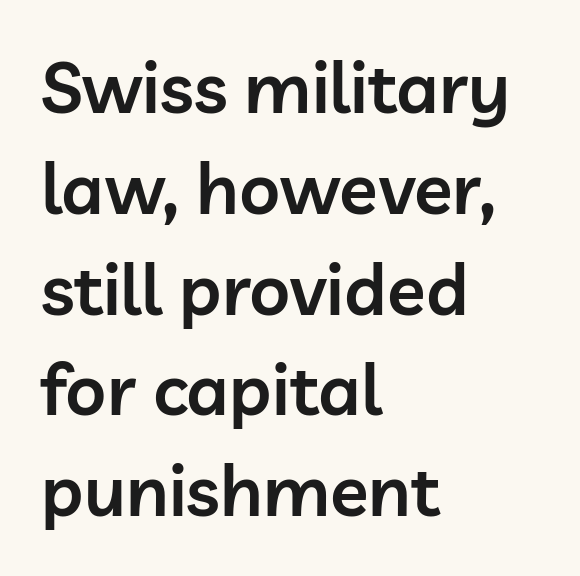
Unlike italic type, these characters show no tilt at all. Descender tails drop into unmarked territory. Do the characters align in a grid? No, the font is proportional. These lines carry some extra weight — a demibold, not a full bold.
